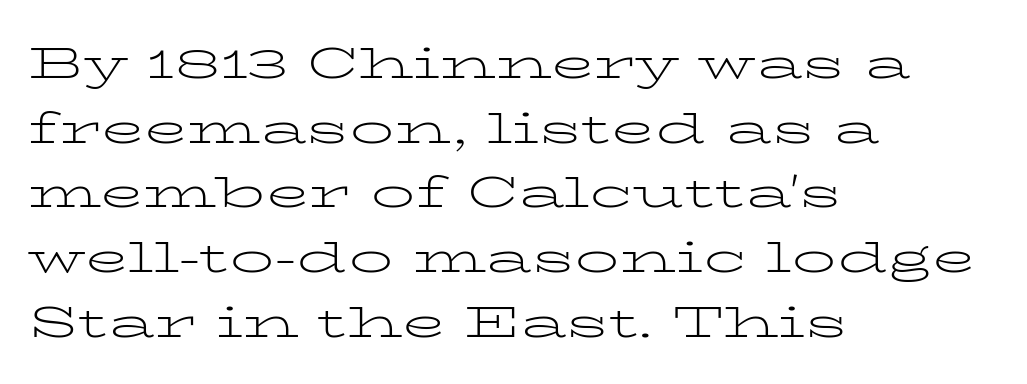
The image shows 44 px light, wide serif type, upright; set left-aligned, normal line spacing (1.47x), normal letter spacing, not underlined; low stroke contrast and a medium x-height.
